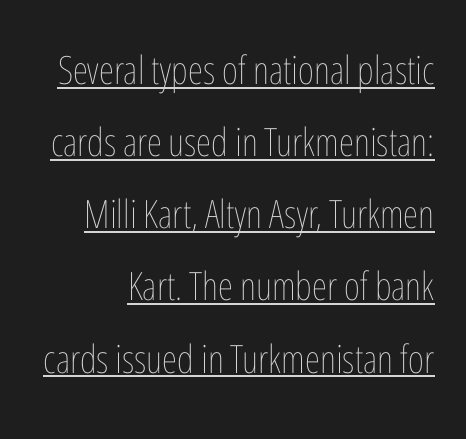
These glyphs show unthickened strokes, regular width or finer. There is no visible air inserted between adjacent glyphs. Does the lettering tilt? It doesn't — this is upright. You could not count columns in this text — the font is proportionally spaced. The rendered words wear a rule along their underside.
